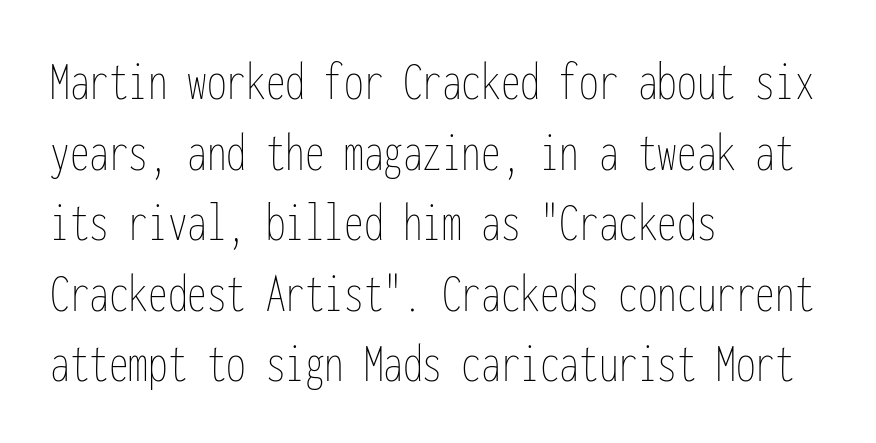
The image shows 56 px thin, condensed type, upright, monospaced; set left-aligned, normal line spacing (1.26x), normal letter spacing, not underlined; low stroke contrast and a medium x-height.
